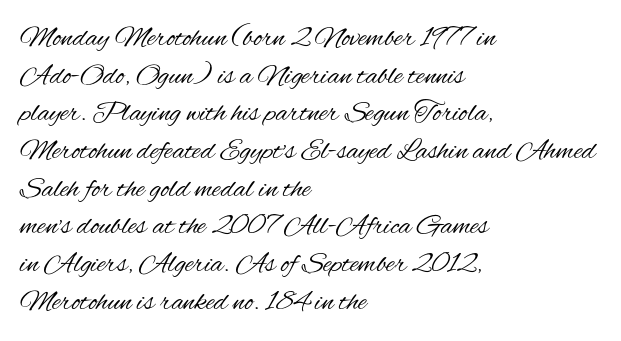
{"serif": "no", "bold": "no", "weight": "regular", "width": "condensed", "stroke_contrast": "medium", "x_height": "small", "monospaced": "no", "underline": "no", "align": "left", "line_spacing": "normal", "line_spacing_ratio": 1.3, "letter_spacing": "normal", "letter_spacing_em": 0.0, "glyph_px": 29}
